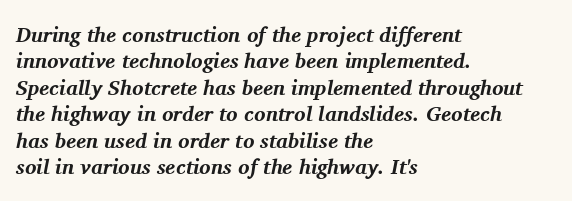
Q: Is the text bold? A: Yes.
Q: Is the text italic (slanted)? A: Yes, it leans right by about 11 degrees.
Q: Is the text underlined? A: No.
Q: How is the paragraph aligned? A: Left-aligned.
Q: Is the spacing between letters normal or unusually wide? A: Normal.
Q: Is the spacing between lines tight, normal or loose? A: Normal.
